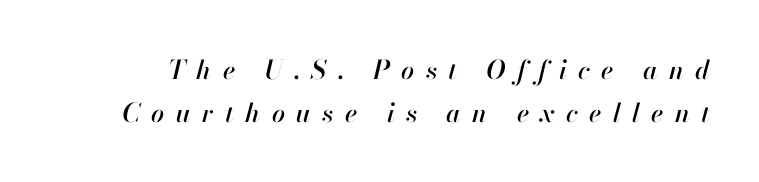
The image shows 26 px text type, italic (leaning right); set normal line spacing (1.65x), unusually wide letter spacing (+0.44 em), not underlined.
